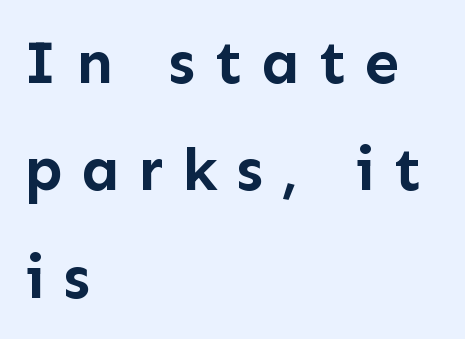
The characters look thick and weighty, a clear bold. What kind of face is this? One without serifs — a sans. These lines are rendered in a variable-pitch font. This sample is left-justified, so line endings fall wherever the words run out. Unmarked baselines from the first word to the last. Tracking value appears strongly positive — letters spread wide.
